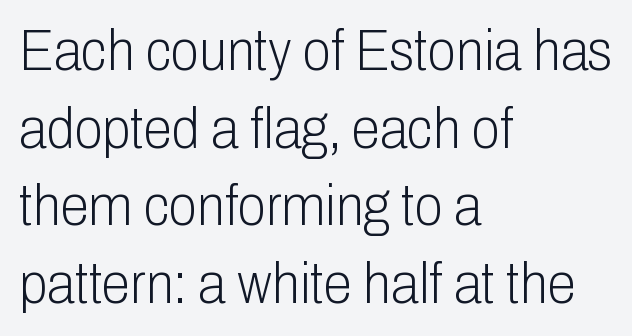
The image shows 58 px light, condensed sans-serif type, upright; set left-aligned, normal line spacing (1.34x), normal letter spacing, not underlined; low stroke contrast and a medium x-height.
